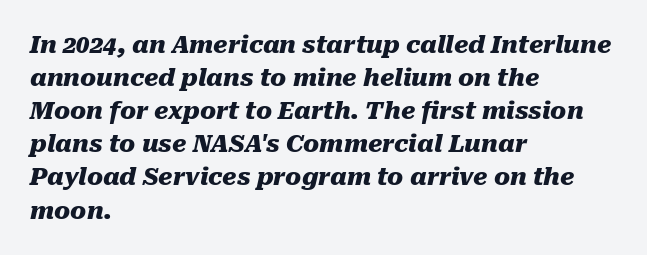
Q: Is the text bold? A: Yes.
Q: Is the text italic (slanted)? A: Yes, it leans right by about 10 degrees.
Q: Is the text underlined? A: No.
Q: How is the paragraph aligned? A: Left-aligned.
Q: Is the spacing between letters normal or unusually wide? A: Normal.
Q: Is the spacing between lines tight, normal or loose? A: Normal.
